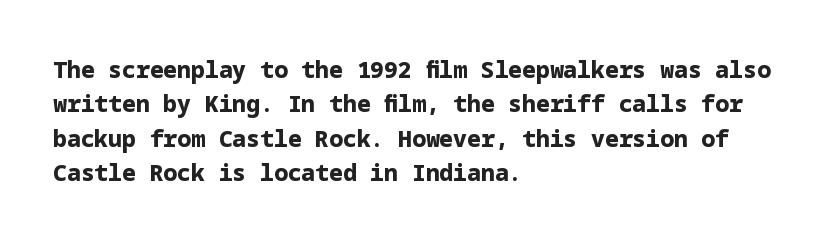
{"italic": "no", "bold": "yes", "underline": "no", "align": "left", "line_spacing": "normal", "line_spacing_ratio": 1.5, "letter_spacing": "normal", "letter_spacing_em": 0.0, "glyph_px": 23}
